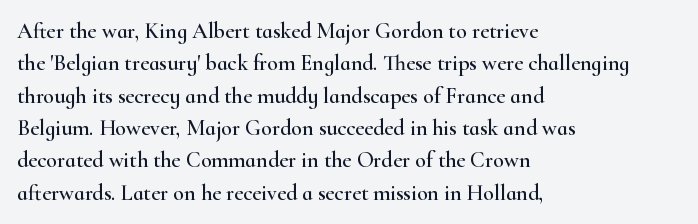
Q: Is the text italic (slanted)? A: No, it is upright.
Q: Is the text underlined? A: No.
Q: How is the paragraph aligned? A: Left-aligned.
Q: Is the spacing between letters normal or unusually wide? A: Normal.
Q: Is the spacing between lines tight, normal or loose? A: Normal.
